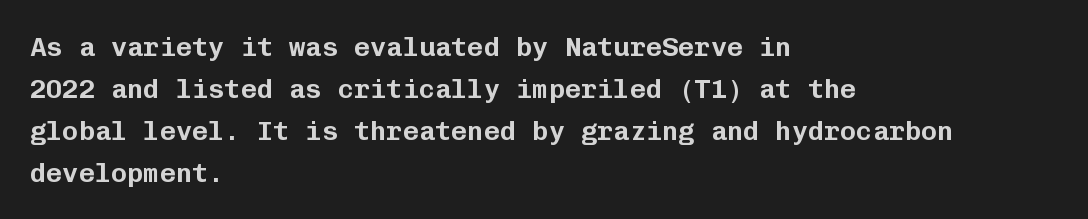
{"italic": "no", "underline": "no", "align": "left", "line_spacing": "normal", "line_spacing_ratio": 1.55, "letter_spacing": "normal", "letter_spacing_em": 0.0, "glyph_px": 27}
